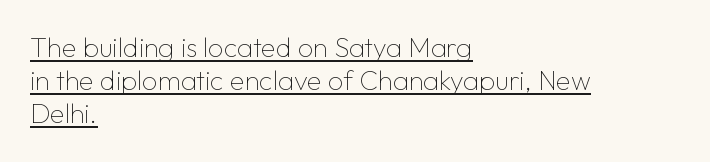
The image shows 27 px text type, upright; set left-aligned, line spacing 1.23x, normal letter spacing, underlined.
